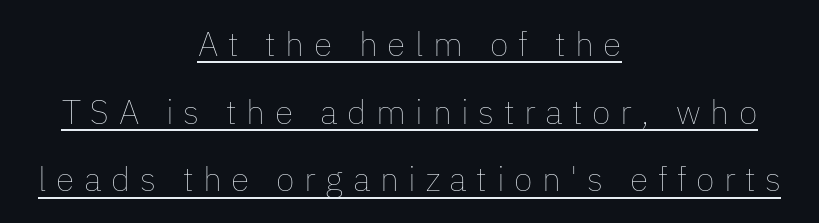
Glyph-to-glyph distance is far greater than everyday printed text. Typeset on center — no edge is straight. The face looks like a standard text weight, possibly lighter. No italicization has been applied; the sample stays upright.
